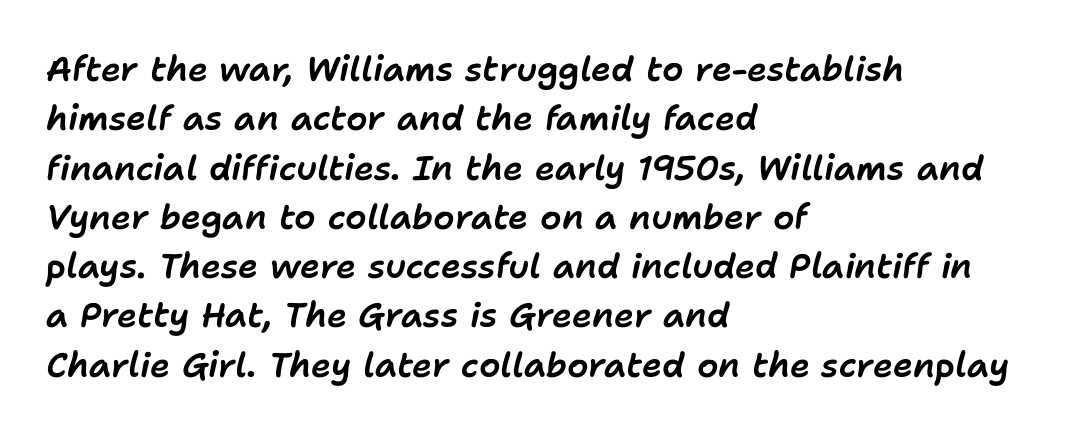
This block has exactly the height ordinary leading produces. Caption: multi-line text, flush left, ragged right. Is the type slanted? Yes — the strokes lean at a clear angle. The letters advance in unequal steps, a hallmark of proportional type. Glance below the letters and you will spot only blank space.
